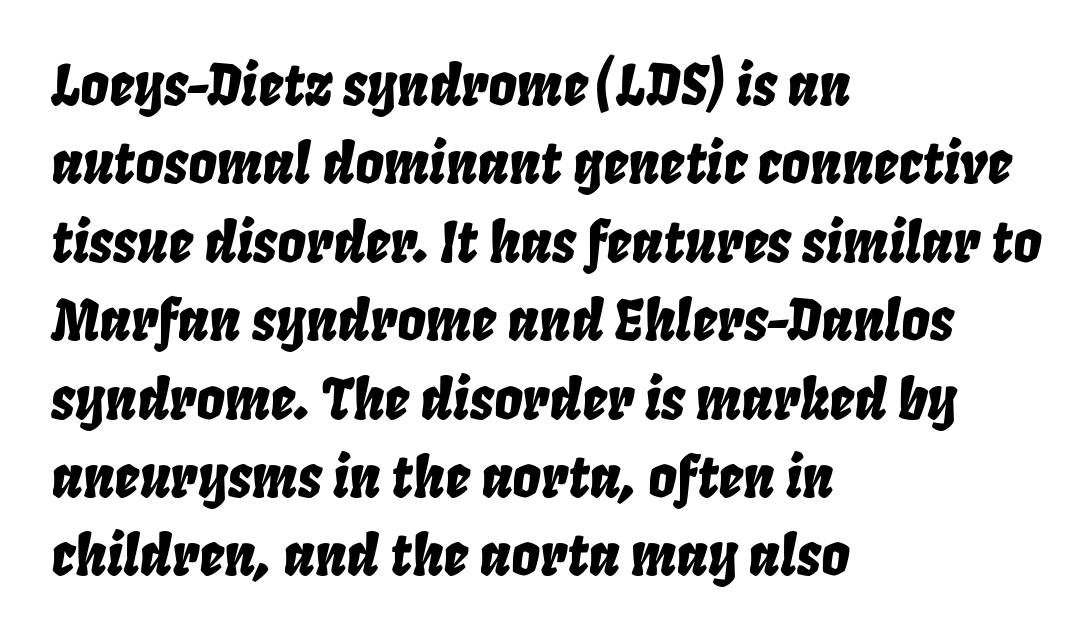
{"italic": "yes", "lean": "right", "slant_degrees": 8, "width": "condensed", "stroke_contrast": "low", "x_height": "large", "monospaced": "no", "underline": "no", "align": "left", "line_spacing": "normal", "line_spacing_ratio": 1.4, "letter_spacing": "normal", "letter_spacing_em": 0.0, "glyph_px": 56}
